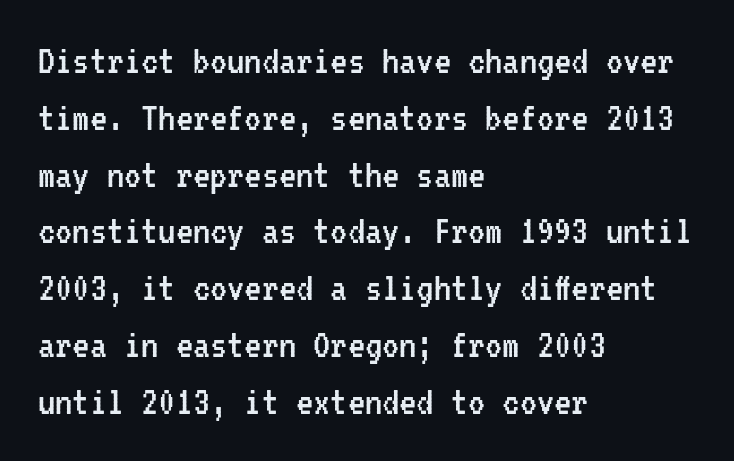
The image shows 43 px regular-weight, condensed sans-serif type, upright, monospaced; set left-aligned, normal line spacing (1.32x), normal letter spacing, not underlined; low stroke contrast and a medium x-height.
